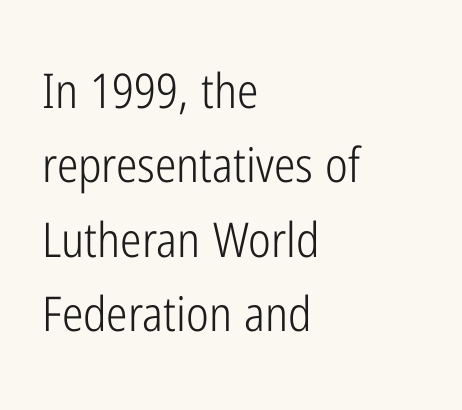
The image shows 48 px light, condensed sans-serif type, upright; set left-aligned, normal line spacing (1.55x), normal letter spacing, not underlined; low stroke contrast and a medium x-height.
